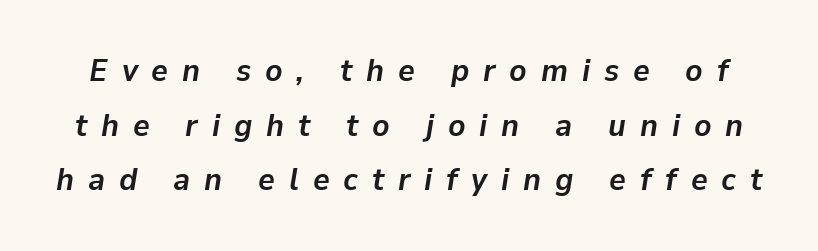
The image shows 32 px semibold type, italic (leaning right); set line spacing 1.71x, unusually wide letter spacing (+0.43 em), not underlined; low stroke contrast and a medium x-height.
